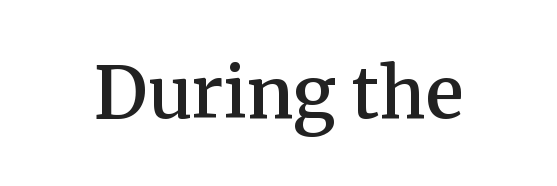
The image shows 71 px semibold serif type, upright; set normal letter spacing, not underlined; medium stroke contrast and a medium x-height.
